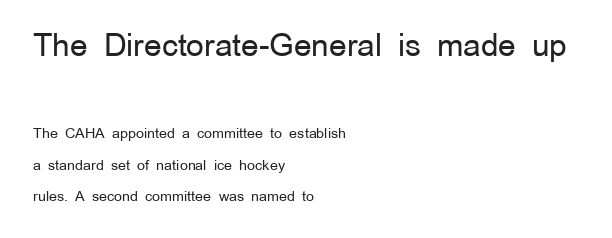
{"serif": "no", "italic": "no", "bold": "no", "weight": "regular", "width": "normal", "stroke_contrast": "low", "x_height": "medium", "monospaced": "no", "underline": "no", "align": "left", "line_spacing": "loose", "line_spacing_ratio": 2.24, "letter_spacing": "normal", "letter_spacing_em": 0.0, "larger_block": "first", "size_ratio": 2.21, "glyph_px": 31}
